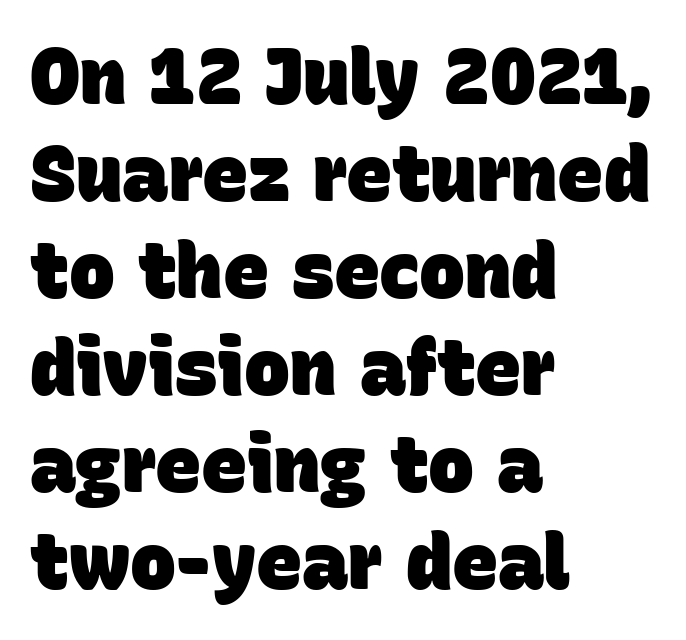
The image shows 77 px heavy sans-serif type; set left-aligned, normal line spacing (1.26x), normal letter spacing, not underlined; low stroke contrast and a large x-height.
